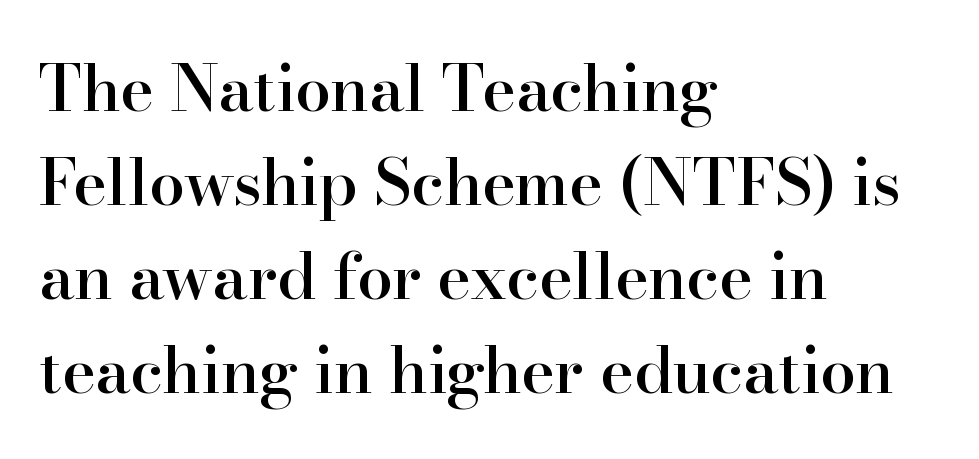
Q: Is the text bold? A: Semi-bold.
Q: Is the text italic (slanted)? A: No, it is upright.
Q: Is the typeface a serif or a sans-serif typeface? A: Serif.
Q: Is the text underlined? A: No.
Q: How is the paragraph aligned? A: Left-aligned.
Q: Is the spacing between letters normal or unusually wide? A: Normal.
Q: Is the spacing between lines tight, normal or loose? A: Normal.
Q: Width (condensed, normal, or wide)? A: Normal.
Q: Stroke contrast? A: High.
Q: x-height? A: Small.
Q: Monospaced? A: No.
